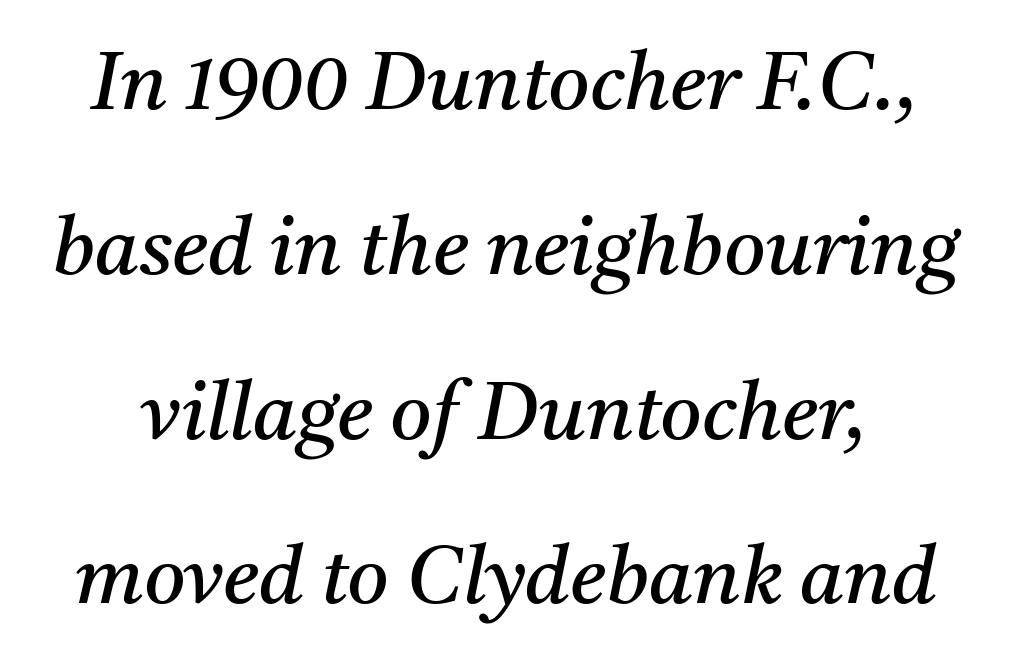
Q: Is the text bold? A: No.
Q: Is the text italic (slanted)? A: Yes, it leans right by about 11 degrees.
Q: Is the typeface a serif or a sans-serif typeface? A: Serif.
Q: Is the text underlined? A: No.
Q: Is the spacing between letters normal or unusually wide? A: Normal.
Q: Is the spacing between lines tight, normal or loose? A: Loose.
Q: Width (condensed, normal, or wide)? A: Normal.
Q: Stroke contrast? A: Medium.
Q: x-height? A: Medium.
Q: Monospaced? A: No.
